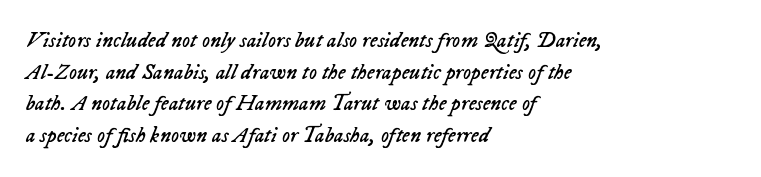
The image shows 22 px text type, italic (leaning right); set left-aligned, normal line spacing (1.44x), normal letter spacing, not underlined.
